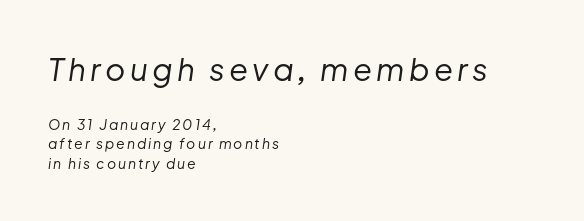
Q: Is the text bold? A: No.
Q: Is the text italic (slanted)? A: Yes, it leans right by about 8 degrees.
Q: Is the text underlined? A: No.
Q: How is the paragraph aligned? A: Left-aligned.
Q: Is the spacing between lines tight, normal or loose? A: Normal.
Q: Which block of text is set in a larger size, the first (top) or the second (bottom)? A: The first (top) one.
Q: Width (condensed, normal, or wide)? A: Normal.
Q: Stroke contrast? A: Low.
Q: x-height? A: Medium.
Q: Monospaced? A: No.
